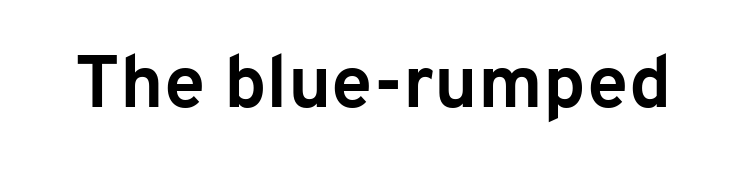
The image shows 74 px bold sans-serif type, upright; set normal letter spacing, not underlined; low stroke contrast and a medium x-height.
